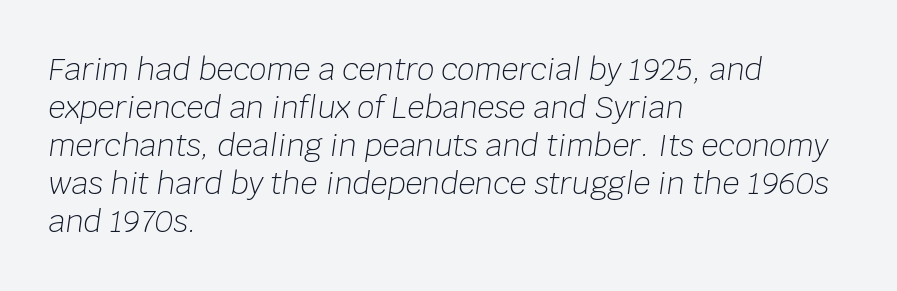
{"italic": "yes", "lean": "right", "slant_degrees": 8, "bold": "no", "weight": "light", "width": "normal", "stroke_contrast": "low", "x_height": "large", "monospaced": "no", "underline": "no", "align": "left", "line_spacing": "normal", "line_spacing_ratio": 1.27, "letter_spacing": "normal", "letter_spacing_em": 0.0, "glyph_px": 30}
